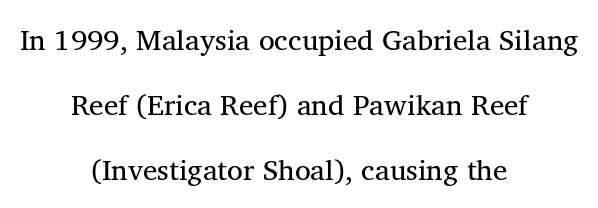
{"serif": "yes", "italic": "no", "bold": "no", "weight": "regular", "width": "normal", "stroke_contrast": "medium", "x_height": "medium", "monospaced": "no", "underline": "no", "align": "center", "line_spacing": "loose", "line_spacing_ratio": 2.25, "letter_spacing": "normal", "letter_spacing_em": 0.0, "glyph_px": 29}
